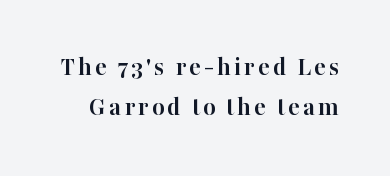
Q: Is the text bold? A: Yes.
Q: Is the text italic (slanted)? A: No, it is upright.
Q: Is the text underlined? A: No.
Q: Is the spacing between lines tight, normal or loose? A: Normal.
